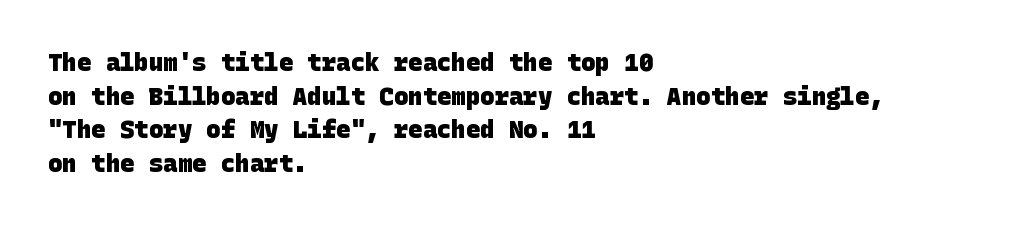
Emphasis by weight is at full strength: bold. Clear beneath every line of the passage. The tracking reads as untouched default to a designer's eye. Horizontal bands of white between lines are of average thickness. Caption: multi-line text, flush left, ragged right.
